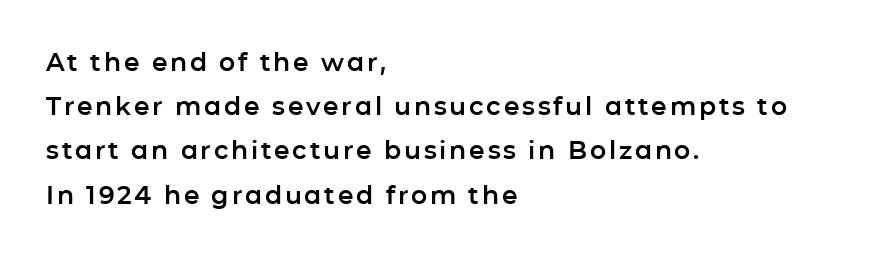
{"italic": "no", "underline": "no", "align": "left", "line_spacing_ratio": 1.77, "glyph_px": 25}
